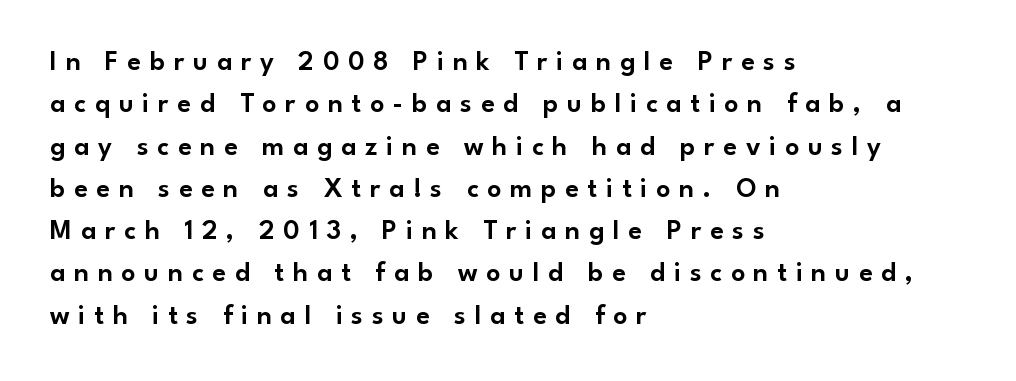
{"serif": "no", "italic": "no", "width": "normal", "stroke_contrast": "low", "x_height": "small", "monospaced": "no", "underline": "no", "align": "left", "line_spacing": "normal", "line_spacing_ratio": 1.51, "letter_spacing": "wide", "letter_spacing_em": 0.31, "glyph_px": 28}
